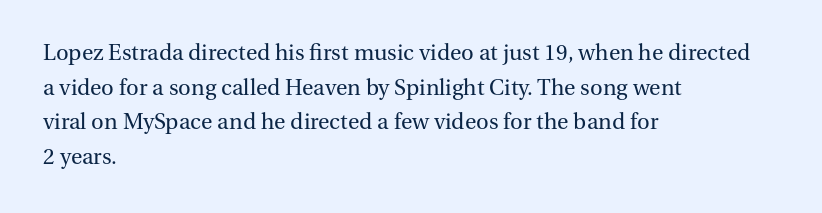
Q: Is the text bold? A: No.
Q: Is the text italic (slanted)? A: No, it is upright.
Q: Is the text underlined? A: No.
Q: How is the paragraph aligned? A: Left-aligned.
Q: Is the spacing between letters normal or unusually wide? A: Normal.
Q: Is the spacing between lines tight, normal or loose? A: Normal.
